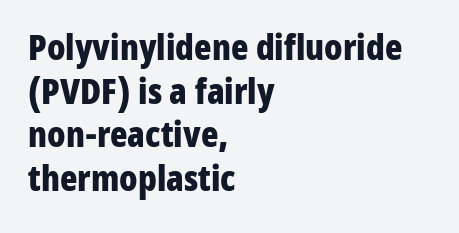
The image shows 36 px bold, condensed sans-serif type, upright; set left-aligned, line spacing 1.21x, normal letter spacing, not underlined; low stroke contrast and a medium x-height.
